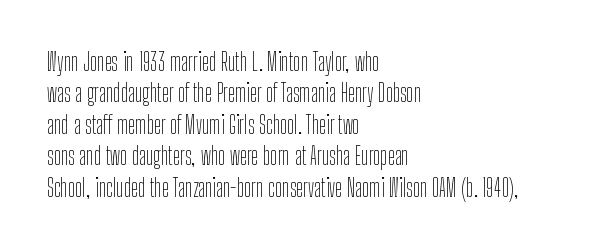
Q: Is the text bold? A: No.
Q: Is the text italic (slanted)? A: No, it is upright.
Q: Is the text underlined? A: No.
Q: How is the paragraph aligned? A: Left-aligned.
Q: Is the spacing between letters normal or unusually wide? A: Normal.
Q: Is the spacing between lines tight, normal or loose? A: Normal.
